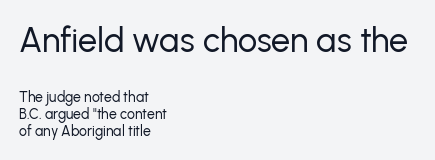
{"serif": "no", "italic": "no", "bold": "no", "weight": "regular", "width": "normal", "stroke_contrast": "low", "x_height": "medium", "monospaced": "no", "underline": "no", "align": "left", "line_spacing_ratio": 1.23, "letter_spacing": "normal", "letter_spacing_em": 0.0, "larger_block": "first", "size_ratio": 2.43, "glyph_px": 34}
